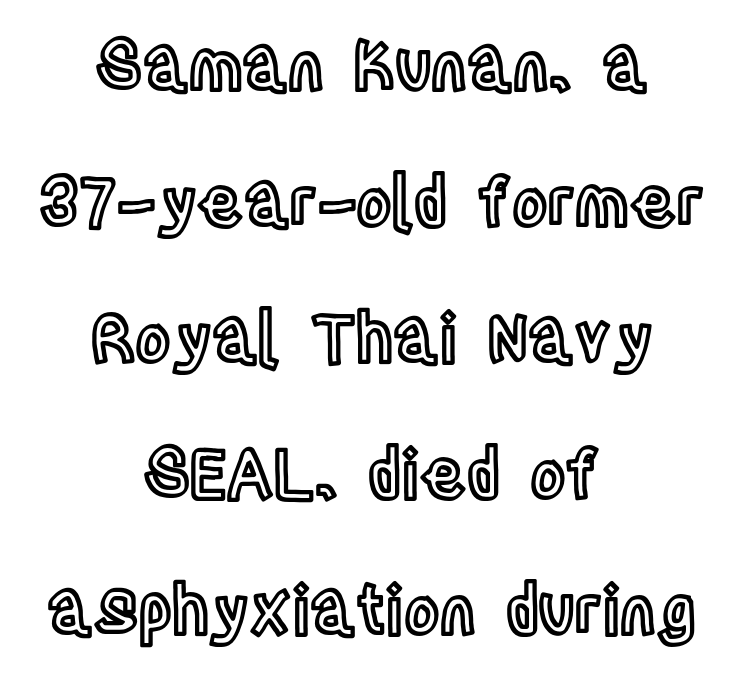
Whoever set this chose breathing room over compactness in the vertical rhythm. Ordinary non-slanted type is in use. The baseline area is clear. This sample is center-justified, so both line endings float freely. Do the characters align in a grid? No, the font is proportional.
